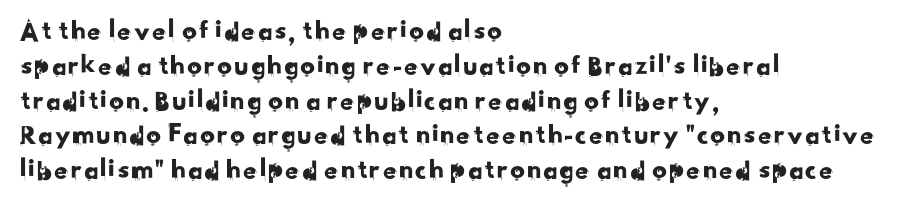
The image shows 29 px sans-serif type; set left-aligned, line spacing 1.2x, normal letter spacing, not underlined; low stroke contrast and a small x-height.
